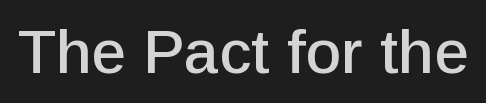
The image shows 62 px sans-serif type, upright; set normal letter spacing, not underlined; low stroke contrast and a medium x-height.
